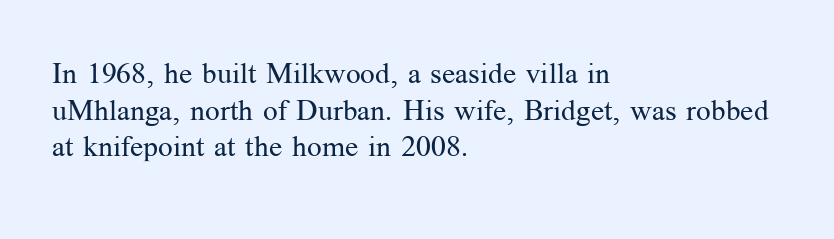
Q: Is the text bold? A: No.
Q: Is the text italic (slanted)? A: No, it is upright.
Q: Is the typeface a serif or a sans-serif typeface? A: Serif.
Q: Is the text underlined? A: No.
Q: How is the paragraph aligned? A: Left-aligned.
Q: Is the spacing between letters normal or unusually wide? A: Normal.
Q: Is the spacing between lines tight, normal or loose? A: Normal.
Q: Width (condensed, normal, or wide)? A: Normal.
Q: Stroke contrast? A: Medium.
Q: x-height? A: Medium.
Q: Monospaced? A: No.
